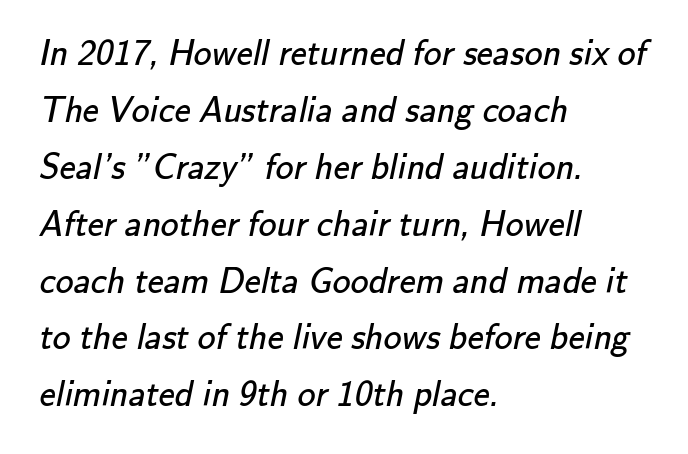
Q: Is the text bold? A: No.
Q: Is the typeface a serif or a sans-serif typeface? A: Sans-serif.
Q: Is the text underlined? A: No.
Q: How is the paragraph aligned? A: Left-aligned.
Q: Is the spacing between letters normal or unusually wide? A: Normal.
Q: Is the spacing between lines tight, normal or loose? A: Normal.
Q: Width (condensed, normal, or wide)? A: Normal.
Q: Stroke contrast? A: Low.
Q: x-height? A: Small.
Q: Monospaced? A: No.
